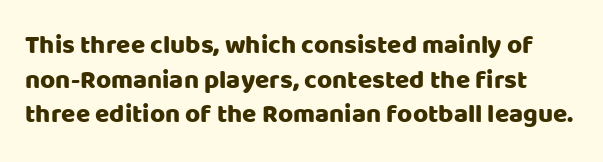
Q: Is the text italic (slanted)? A: No, it is upright.
Q: Is the text underlined? A: No.
Q: Is the spacing between letters normal or unusually wide? A: Normal.
Q: Is the spacing between lines tight, normal or loose? A: Normal.
